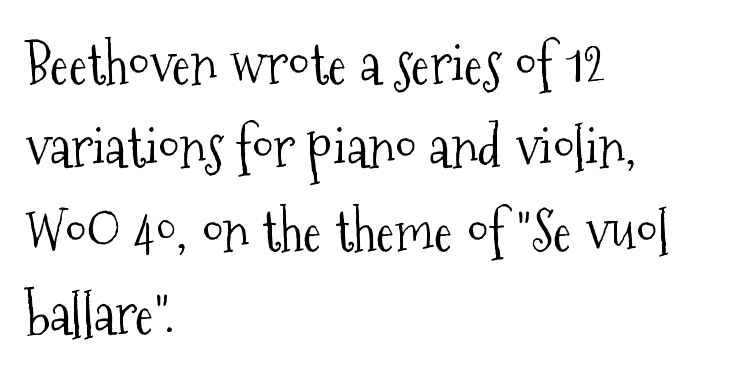
The image shows 56 px light, condensed serif type, upright; set left-aligned, normal line spacing (1.49x), normal letter spacing, not underlined; medium stroke contrast and a medium x-height.
